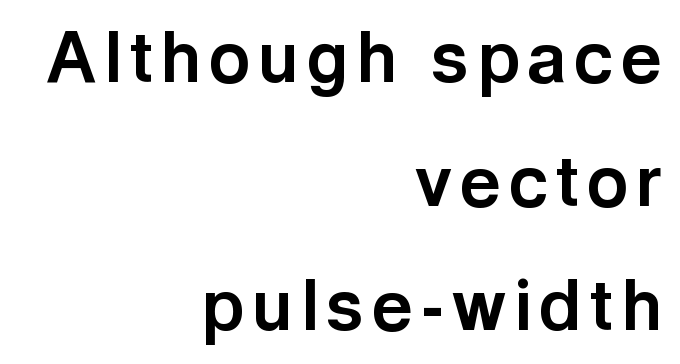
The image shows 71 px bold sans-serif type, upright; set right-aligned, line spacing 1.75x, not underlined; a medium x-height.
